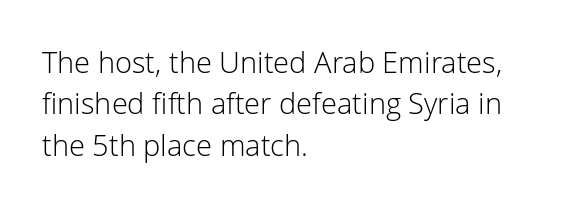
On a weight scale, this lands at 450 or below. The rendering uses natural spacing where letterforms have individual widths. Standard letterfit; no display-style spreading of the glyphs. Quick note: underline off. Tall strokes in this sample are plumb rather than angled.
